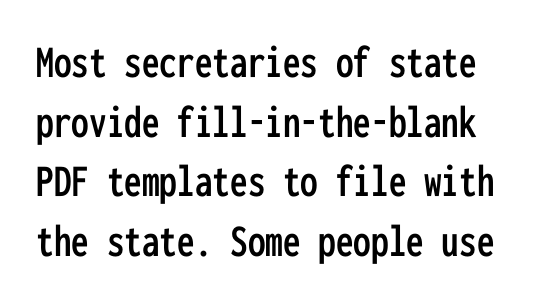
{"serif": "no", "italic": "no", "width": "condensed", "stroke_contrast": "low", "x_height": "medium", "monospaced": "yes", "underline": "no", "line_spacing": "normal", "line_spacing_ratio": 1.27, "letter_spacing": "normal", "letter_spacing_em": 0.0, "glyph_px": 47}
